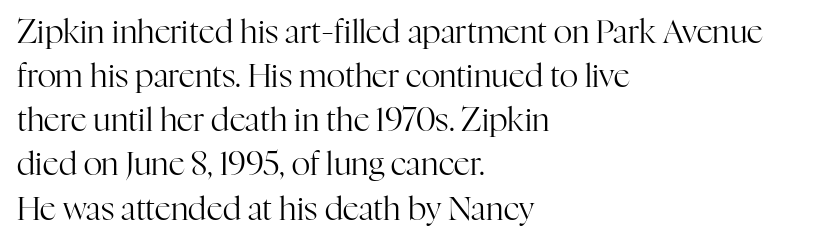
Q: Is the text bold? A: No.
Q: Is the text italic (slanted)? A: No, it is upright.
Q: Is the typeface a serif or a sans-serif typeface? A: Serif.
Q: Is the text underlined? A: No.
Q: How is the paragraph aligned? A: Left-aligned.
Q: Is the spacing between letters normal or unusually wide? A: Normal.
Q: Is the spacing between lines tight, normal or loose? A: Normal.
Q: Width (condensed, normal, or wide)? A: Normal.
Q: Stroke contrast? A: High.
Q: x-height? A: Medium.
Q: Monospaced? A: No.
